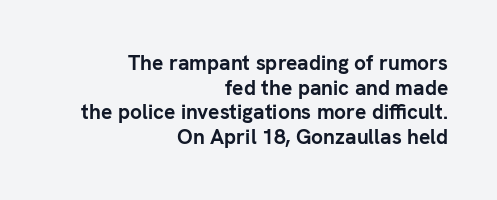
The image shows 21 px bold type, upright; set right-aligned, line spacing 1.17x, normal letter spacing, not underlined.
